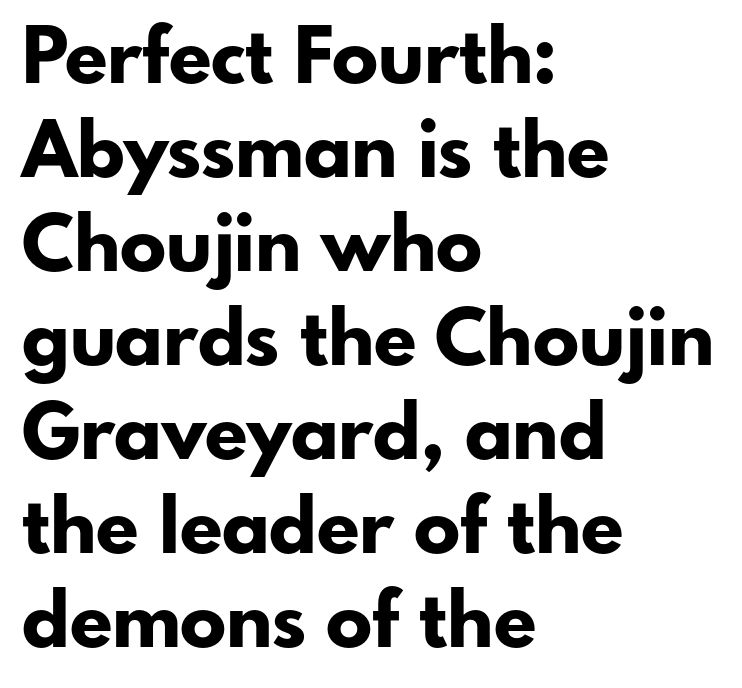
The image shows 77 px bold sans-serif type, upright; set left-aligned, line spacing 1.22x, normal letter spacing, not underlined; low stroke contrast and a small x-height.
